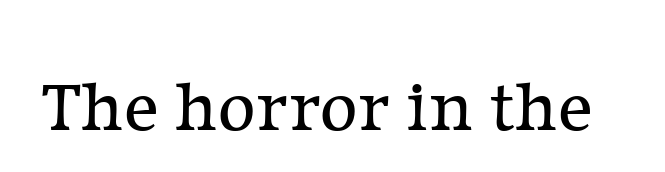
{"serif": "yes", "italic": "no", "bold": "no", "weight": "regular", "width": "normal", "stroke_contrast": "low", "x_height": "medium", "monospaced": "no", "underline": "no", "letter_spacing": "normal", "letter_spacing_em": 0.0, "glyph_px": 73}
